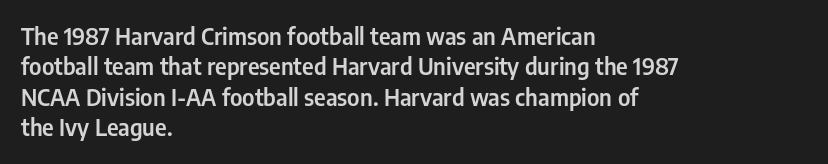
The face used here is rendered with its standard letterfit. These lines are set flush left with a ragged right edge. The glyphs are unaccompanied by any horizontal stroke below them. Normally led — the rows are evenly, conventionally spaced. Do the letters lean? They stand straight.
